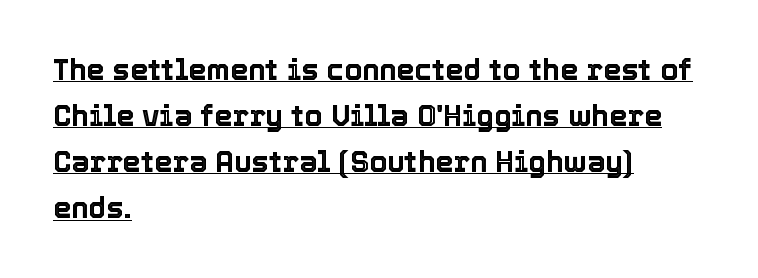
{"italic": "no", "width": "normal", "x_height": "medium", "monospaced": "no", "underline": "yes", "align": "left", "line_spacing": "normal", "line_spacing_ratio": 1.59, "letter_spacing": "normal", "letter_spacing_em": 0.0, "glyph_px": 29}
